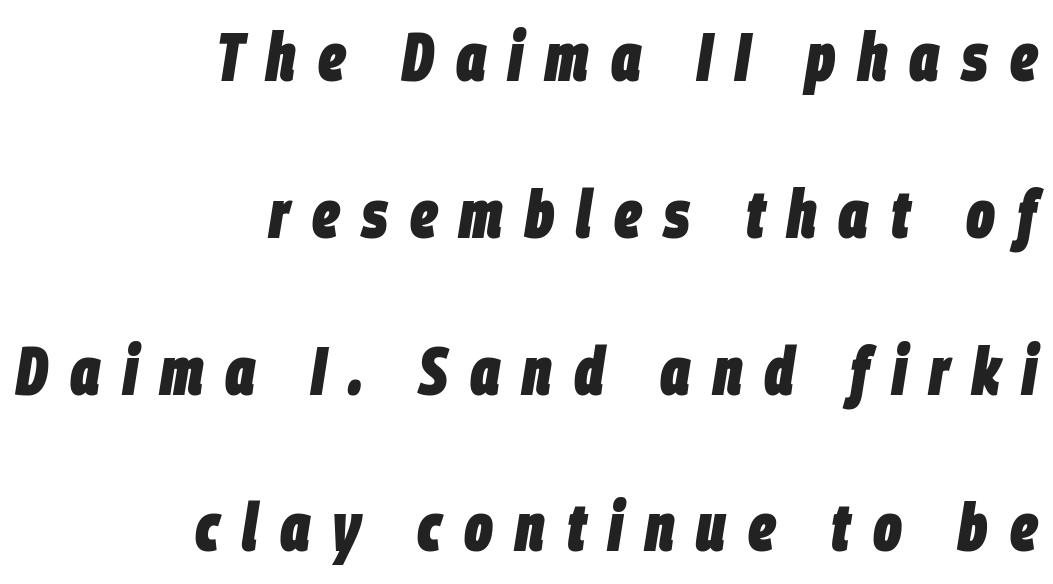
{"italic": "yes", "lean": "right", "slant_degrees": 9, "bold": "yes", "weight": "heavy", "width": "condensed", "stroke_contrast": "low", "x_height": "large", "monospaced": "no", "underline": "no", "align": "right", "line_spacing": "loose", "line_spacing_ratio": 2.34, "letter_spacing": "wide", "letter_spacing_em": 0.33, "glyph_px": 67}
